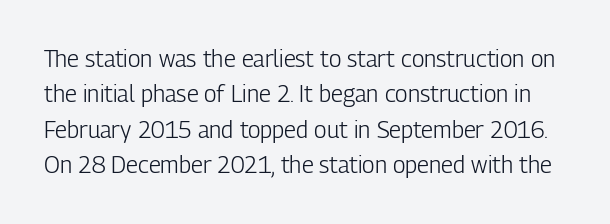
{"italic": "no", "bold": "no", "underline": "no", "line_spacing": "normal", "line_spacing_ratio": 1.54, "letter_spacing": "normal", "letter_spacing_em": 0.0, "glyph_px": 23}
